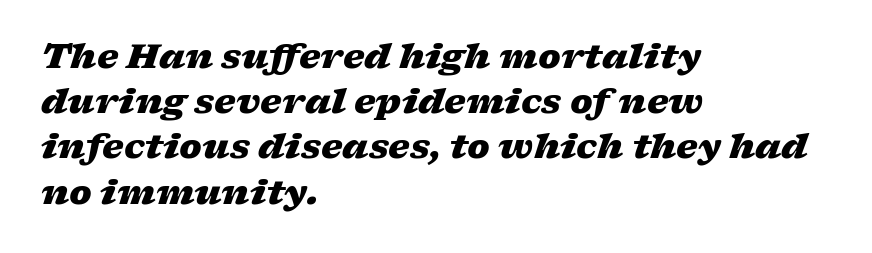
Q: Is the text bold? A: Yes.
Q: Is the text italic (slanted)? A: Yes, it leans right by about 17 degrees.
Q: Is the text underlined? A: No.
Q: How is the paragraph aligned? A: Left-aligned.
Q: Is the spacing between letters normal or unusually wide? A: Normal.
Q: Is the spacing between lines tight, normal or loose? A: Normal.
Q: Width (condensed, normal, or wide)? A: Wide.
Q: Stroke contrast? A: Low.
Q: x-height? A: Medium.
Q: Monospaced? A: No.
